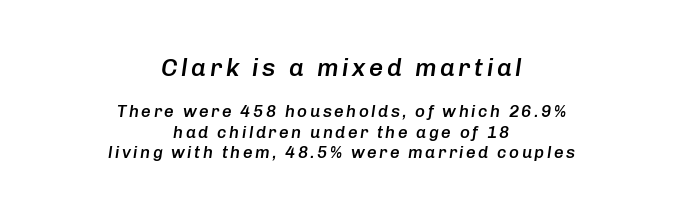
Q: Is the text bold? A: Semi-bold.
Q: Is the text italic (slanted)? A: Yes, it leans right by about 8 degrees.
Q: Is the text underlined? A: No.
Q: How is the paragraph aligned? A: Centered.
Q: Which block of text is set in a larger size, the first (top) or the second (bottom)? A: The first (top) one.
